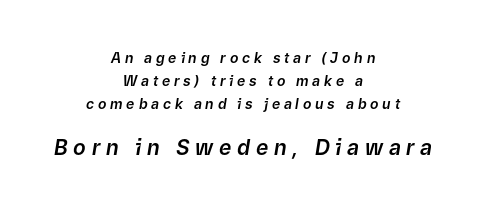
{"italic": "yes", "lean": "right", "slant_degrees": 9, "underline": "no", "align": "center", "line_spacing": "normal", "line_spacing_ratio": 1.63, "letter_spacing": "wide", "letter_spacing_em": 0.27, "larger_block": "second", "size_ratio": 1.5, "glyph_px": 21}
